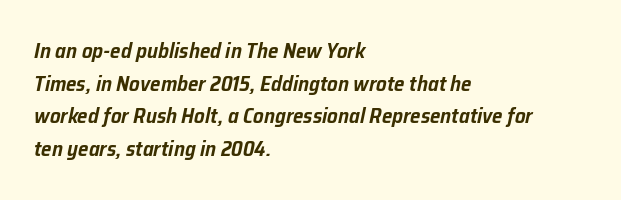
The image shows 21 px text type, italic (leaning right); set left-aligned, normal line spacing (1.55x), normal letter spacing, not underlined.
